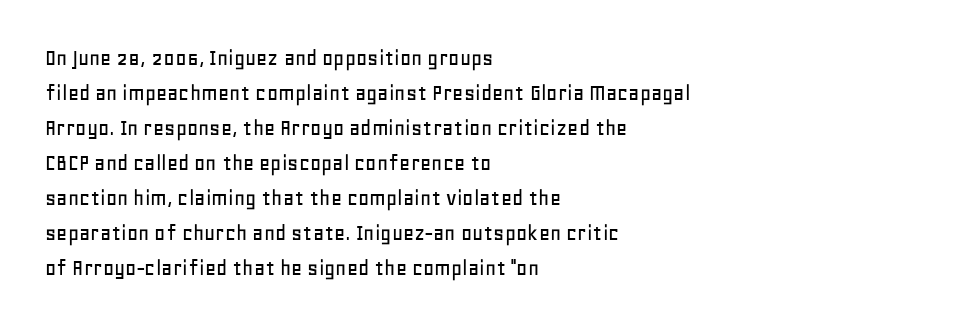
Style check: upright. The designer left line spacing at the default. Casual observation: everything's shoved over to the left. Tracking here is standard; glyphs follow each other at the usual distance. The foot of each line stays bare and open.
